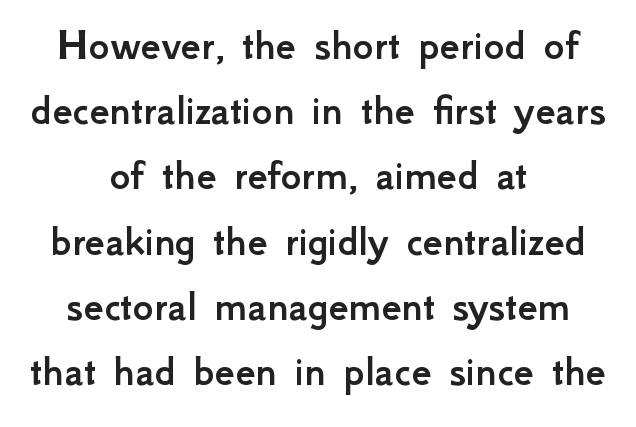
The image shows 45 px sans-serif type, upright; set centered, normal line spacing (1.45x), normal letter spacing, not underlined; low stroke contrast and a small x-height.
